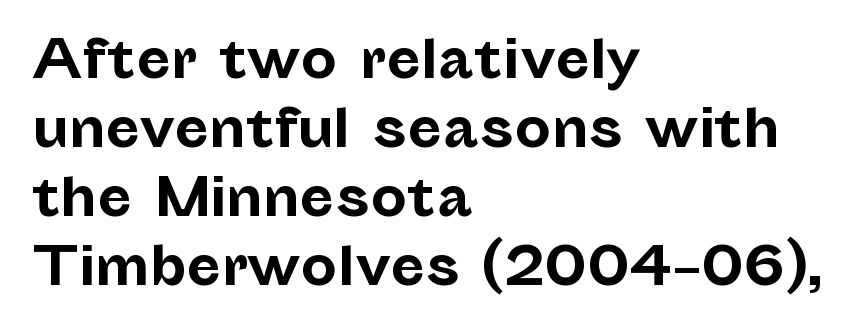
{"serif": "no", "italic": "no", "bold": "yes", "weight": "bold", "width": "normal", "stroke_contrast": "low", "x_height": "medium", "monospaced": "no", "underline": "no", "align": "left", "line_spacing": "normal", "line_spacing_ratio": 1.35, "letter_spacing": "normal", "letter_spacing_em": 0.0, "glyph_px": 51}
